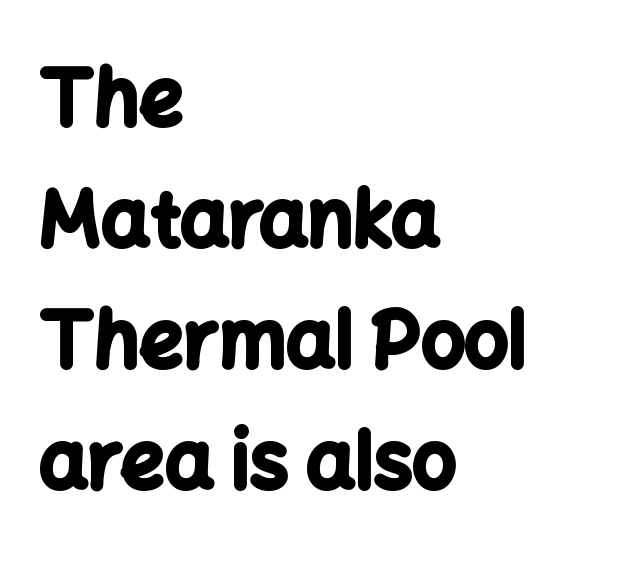
The designer left line spacing at the default. Proportional: the letters do not fall into vertical columns. Is the letter spacing exaggerated? No — it looks like the ordinary default. A sans-serif font was chosen for this passage. Caption: bold face, heavy strokes.
